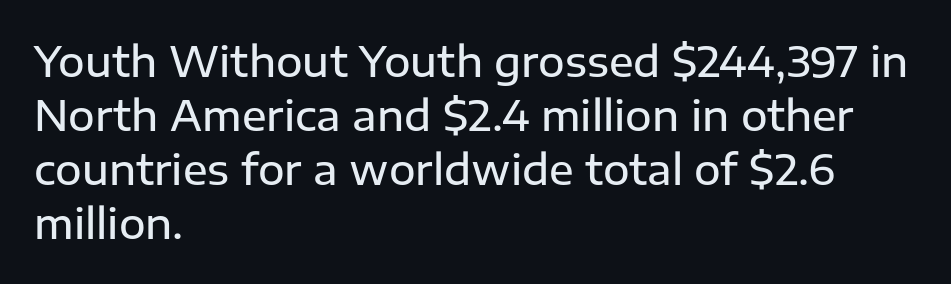
The image shows 41 px semibold sans-serif type, upright; set left-aligned, normal line spacing (1.32x), normal letter spacing, not underlined; low stroke contrast and a medium x-height.
